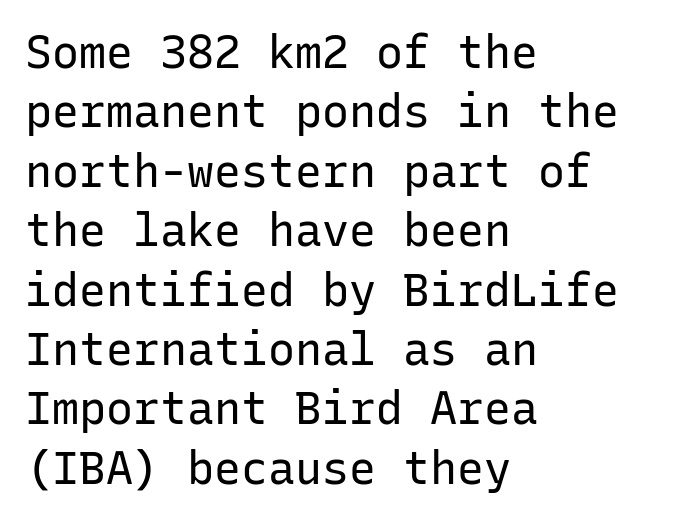
The image shows 45 px regular-weight sans-serif type, upright, monospaced; set left-aligned, normal line spacing (1.32x), normal letter spacing, not underlined; low stroke contrast and a medium x-height.
